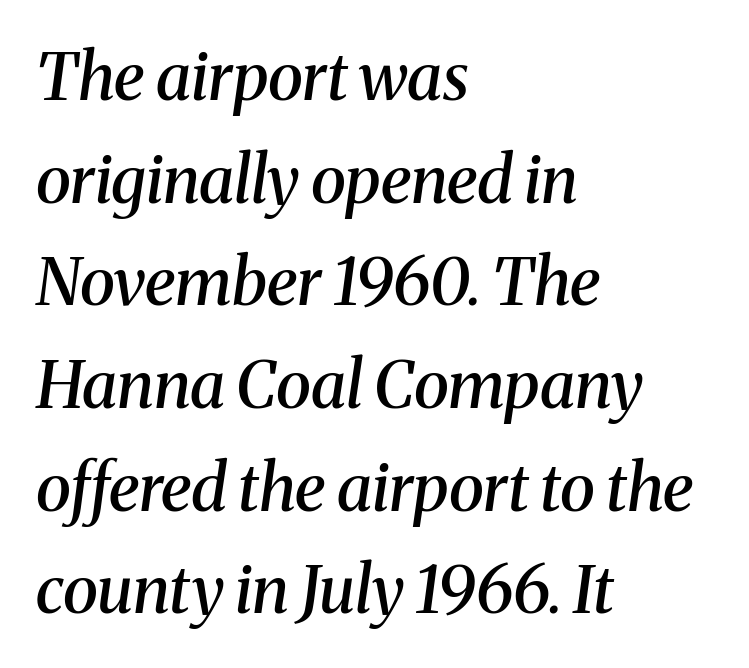
Q: Is the text bold? A: Semi-bold.
Q: Is the text italic (slanted)? A: Yes, it leans right by about 8 degrees.
Q: Is the typeface a serif or a sans-serif typeface? A: Serif.
Q: Is the text underlined? A: No.
Q: How is the paragraph aligned? A: Left-aligned.
Q: Is the spacing between letters normal or unusually wide? A: Normal.
Q: Is the spacing between lines tight, normal or loose? A: Normal.
Q: Width (condensed, normal, or wide)? A: Normal.
Q: Stroke contrast? A: Medium.
Q: x-height? A: Medium.
Q: Monospaced? A: No.
